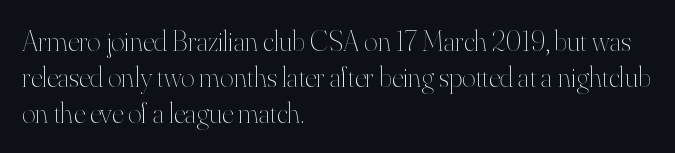
Q: Is the text bold? A: No.
Q: Is the text italic (slanted)? A: No, it is upright.
Q: Is the text underlined? A: No.
Q: How is the paragraph aligned? A: Left-aligned.
Q: Is the spacing between letters normal or unusually wide? A: Normal.
Q: Width (condensed, normal, or wide)? A: Normal.
Q: Stroke contrast? A: High.
Q: x-height? A: Small.
Q: Monospaced? A: No.
